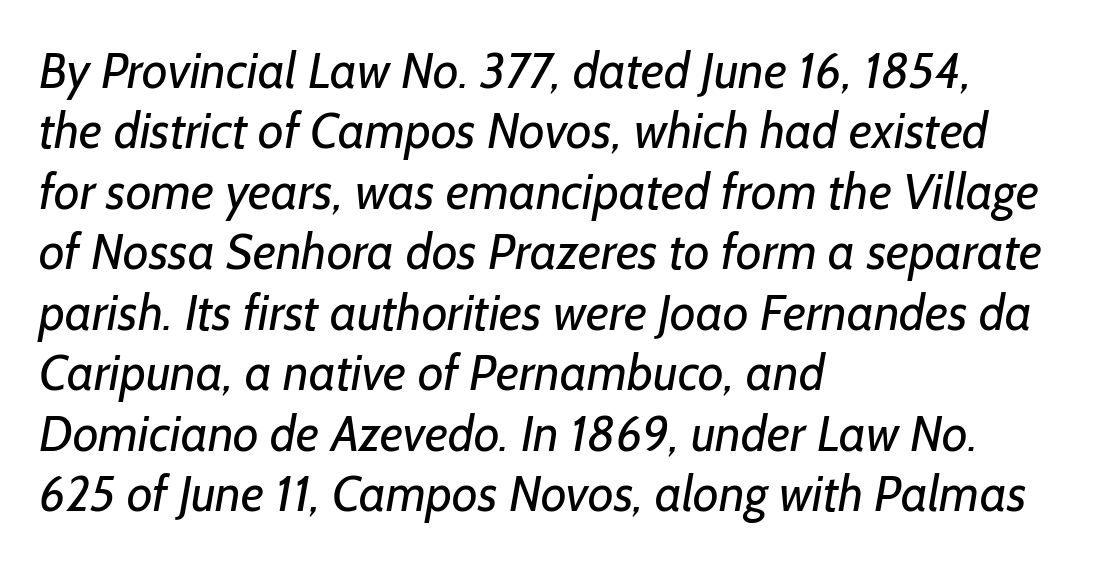
Q: Is the text bold? A: No.
Q: Is the typeface a serif or a sans-serif typeface? A: Sans-serif.
Q: Is the text underlined? A: No.
Q: How is the paragraph aligned? A: Left-aligned.
Q: Is the spacing between letters normal or unusually wide? A: Normal.
Q: Width (condensed, normal, or wide)? A: Normal.
Q: Stroke contrast? A: Low.
Q: x-height? A: Medium.
Q: Monospaced? A: No.
